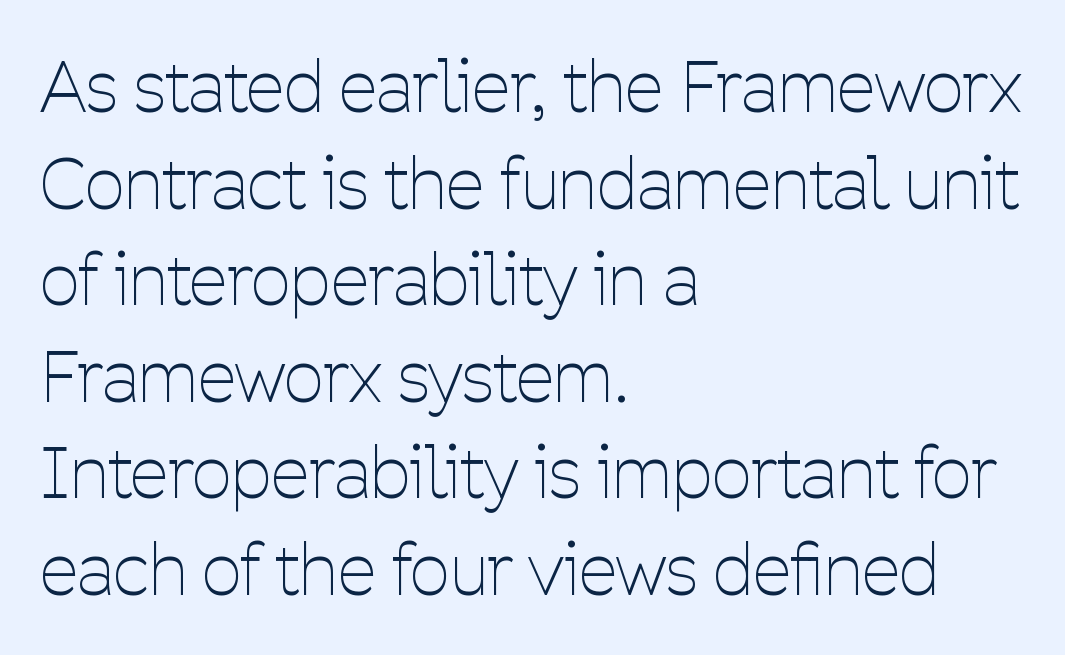
The image shows 70 px thin, condensed sans-serif type, upright; set left-aligned, normal line spacing (1.38x), normal letter spacing, not underlined; low stroke contrast and a medium x-height.
